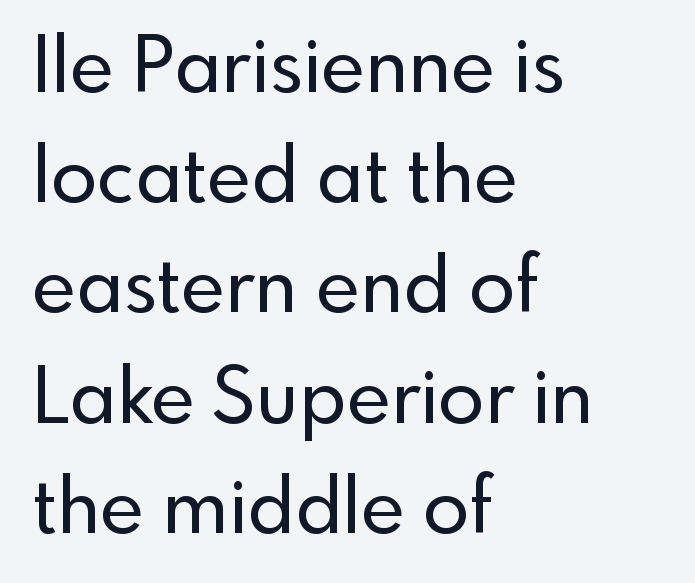
A clean baseline with only descenders dipping below it. Line starts are locked; line ends wander. There is no visible air inserted between adjacent glyphs. Evenly set lines give the paragraph a standard silhouette.
